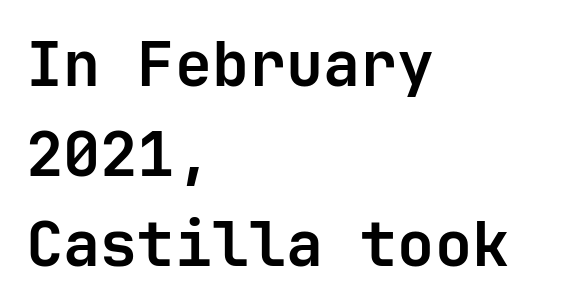
{"serif": "no", "italic": "no", "bold": "yes", "weight": "semibold", "width": "normal", "stroke_contrast": "low", "x_height": "medium", "underline": "no", "align": "left", "line_spacing": "normal", "line_spacing_ratio": 1.45, "letter_spacing": "normal", "letter_spacing_em": 0.0, "glyph_px": 62}
